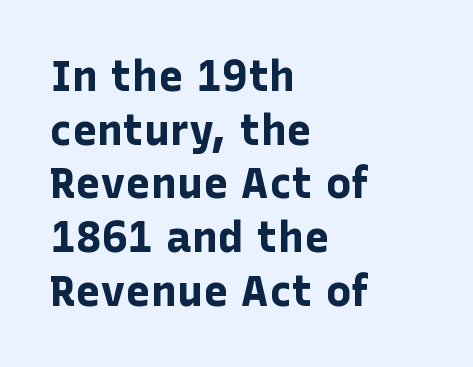
{"serif": "no", "italic": "no", "bold": "yes", "weight": "bold", "width": "normal", "stroke_contrast": "low", "x_height": "medium", "monospaced": "no", "underline": "no", "align": "left", "line_spacing": "normal", "line_spacing_ratio": 1.25, "letter_spacing": "normal", "letter_spacing_em": 0.0, "glyph_px": 43}
